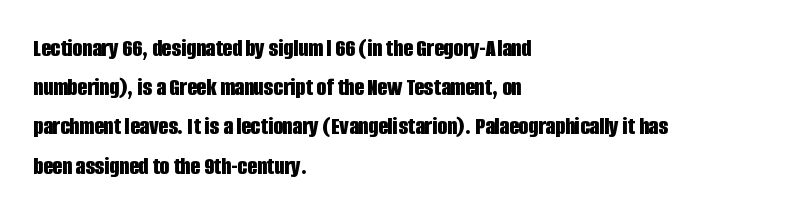
{"italic": "no", "bold": "yes", "underline": "no", "align": "left", "line_spacing": "normal", "line_spacing_ratio": 1.57, "letter_spacing": "normal", "letter_spacing_em": 0.0, "glyph_px": 25}
